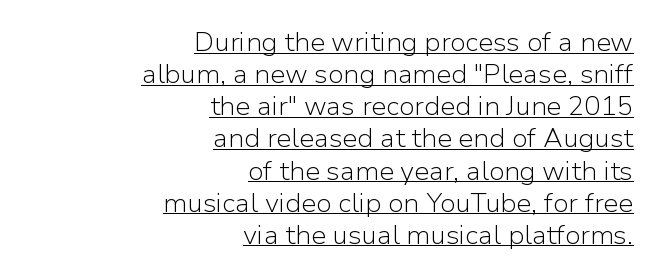
{"italic": "no", "bold": "no", "underline": "yes", "align": "right", "line_spacing_ratio": 1.19, "letter_spacing": "normal", "letter_spacing_em": 0.0, "glyph_px": 27}
